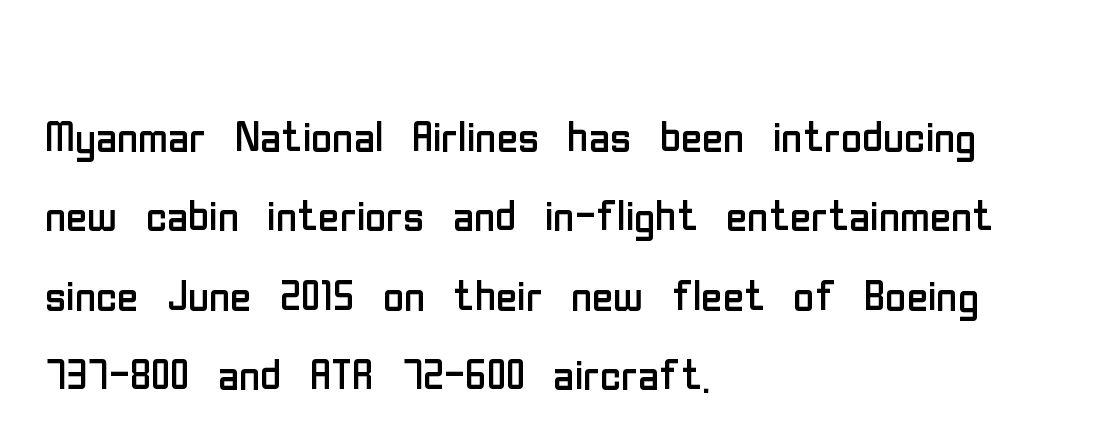
Q: Is the text bold? A: No.
Q: Is the text italic (slanted)? A: No, it is upright.
Q: Is the typeface a serif or a sans-serif typeface? A: Sans-serif.
Q: Is the text underlined? A: No.
Q: How is the paragraph aligned? A: Left-aligned.
Q: Is the spacing between letters normal or unusually wide? A: Normal.
Q: Is the spacing between lines tight, normal or loose? A: Normal.
Q: Width (condensed, normal, or wide)? A: Condensed.
Q: Stroke contrast? A: Low.
Q: x-height? A: Medium.
Q: Monospaced? A: No.
